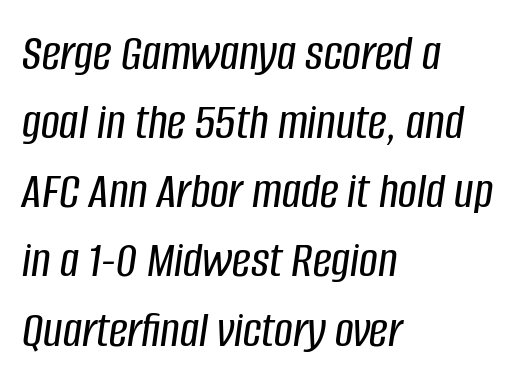
The image shows 52 px condensed type, italic (leaning right); set left-aligned, normal line spacing (1.33x), normal letter spacing, not underlined; low stroke contrast and a large x-height.
